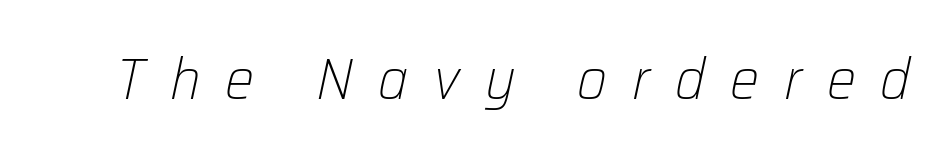
No extra ink here — the face is not bold. Is the type slanted? Yes — the strokes lean at a clear angle. No word sits above an underline. The passage shown is typed in a proportional face where columns would drift. Inter-character spacing is expanded well beyond the font's built-in metrics.
